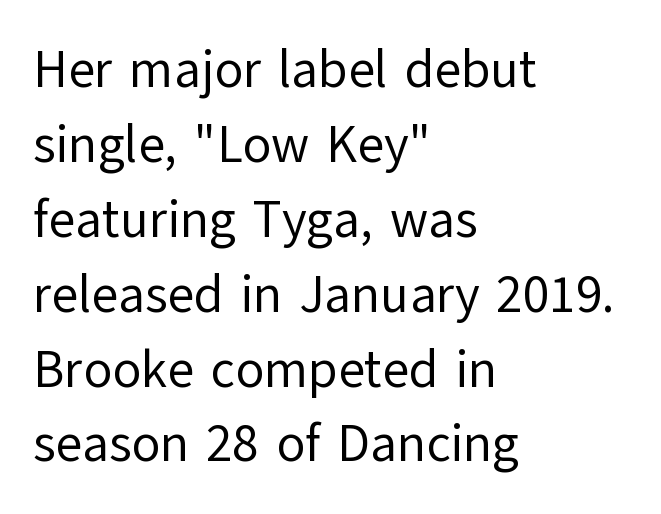
{"serif": "no", "italic": "no", "bold": "no", "weight": "regular", "width": "normal", "stroke_contrast": "low", "x_height": "medium", "monospaced": "no", "underline": "no", "align": "left", "line_spacing": "normal", "line_spacing_ratio": 1.44, "letter_spacing": "normal", "letter_spacing_em": 0.0, "glyph_px": 52}
